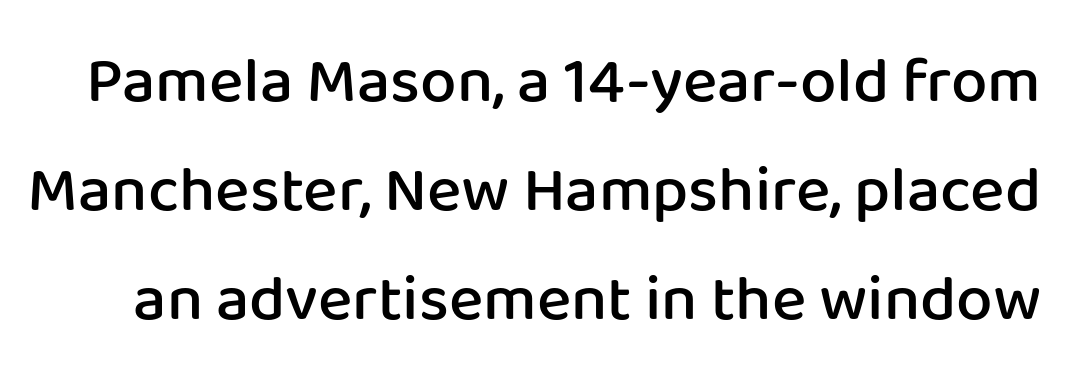
Leading matches the norm, producing a regular column. Check where the strokes stop: nothing finishes them off — pure sans. These lines carry some extra weight — a demibold, not a full bold. The letters stand straight up with perfectly vertical stems.
